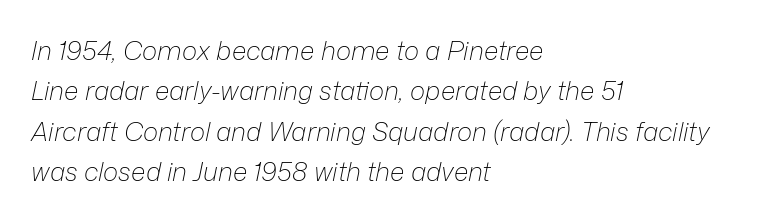
The image shows 26 px text type, italic (leaning right); set left-aligned, normal line spacing (1.55x), normal letter spacing, not underlined.
